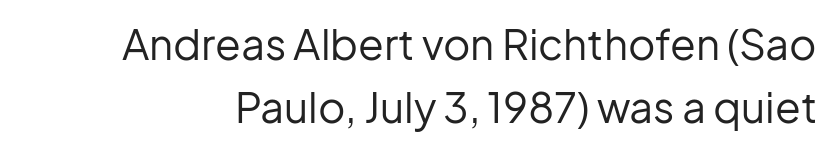
{"serif": "no", "italic": "no", "bold": "no", "weight": "regular", "width": "normal", "stroke_contrast": "low", "x_height": "medium", "monospaced": "no", "underline": "no", "line_spacing": "normal", "line_spacing_ratio": 1.49, "letter_spacing": "normal", "letter_spacing_em": 0.0, "glyph_px": 42}
